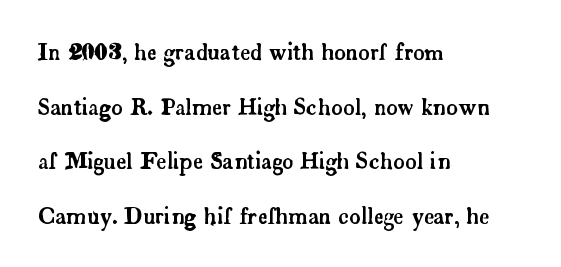
The image shows 22 px text type, upright; set left-aligned, loose line spacing (2.48x), normal letter spacing, not underlined.
